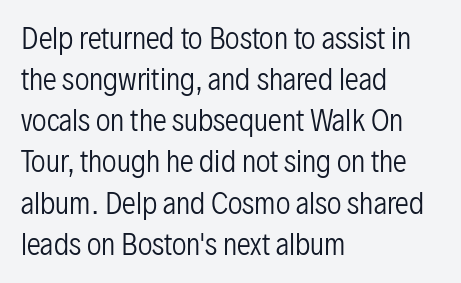
{"serif": "no", "italic": "no", "bold": "no", "weight": "regular", "width": "condensed", "stroke_contrast": "low", "x_height": "medium", "monospaced": "no", "underline": "no", "align": "left", "line_spacing": "normal", "line_spacing_ratio": 1.47, "letter_spacing": "normal", "letter_spacing_em": 0.0, "glyph_px": 28}
